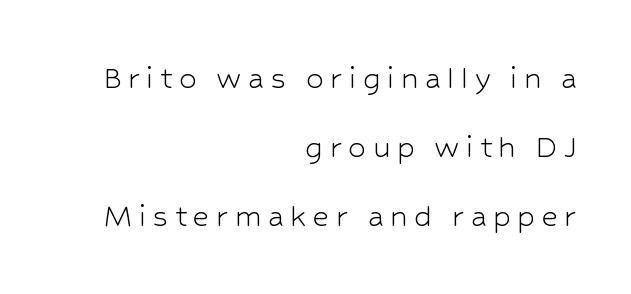
The lines are quadded right. Nobody drew a line under any word here. No letter is thick-stroked: the sample isn't bold. Each letter keeps its own natural width here, so spacing adapts to shape. Leading is clearly above the norm, producing a sparse column. You can tell from the bare stems that sans-serif type was used.
